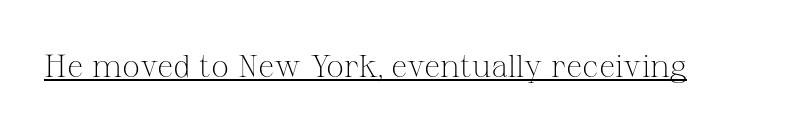
The image shows 32 px light serif type, upright; set normal letter spacing, underlined; medium stroke contrast and a medium x-height.
